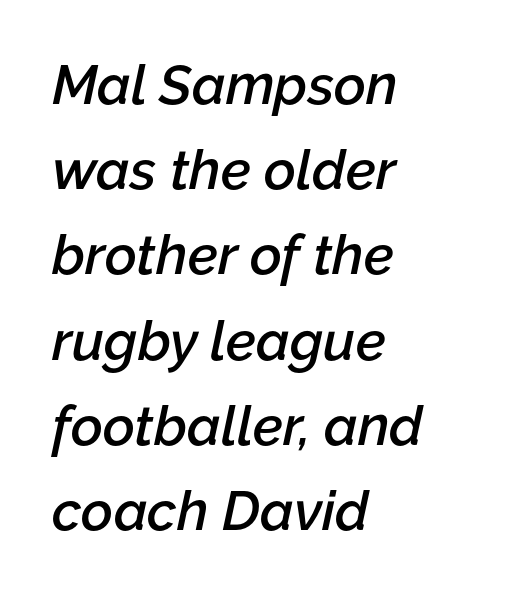
The image shows 55 px semibold type, italic (leaning right); set left-aligned, normal line spacing (1.55x), normal letter spacing, not underlined; low stroke contrast and a medium x-height.
